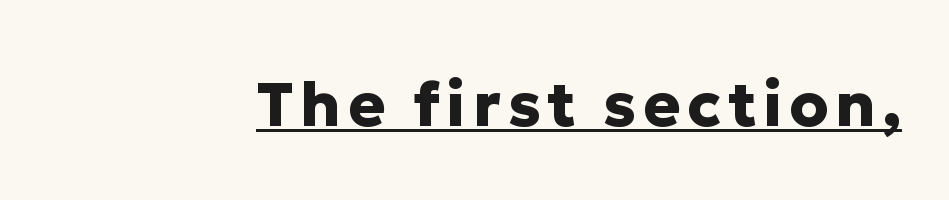
Q: Is the text bold? A: Yes.
Q: Is the text italic (slanted)? A: No, it is upright.
Q: Is the typeface a serif or a sans-serif typeface? A: Sans-serif.
Q: Is the text underlined? A: Yes.
Q: Width (condensed, normal, or wide)? A: Normal.
Q: Stroke contrast? A: Low.
Q: x-height? A: Medium.
Q: Monospaced? A: No.
